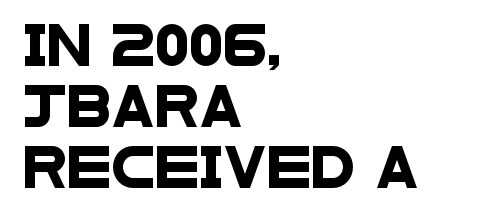
{"serif": "no", "width": "wide", "stroke_contrast": "low", "x_height": "large", "monospaced": "no", "underline": "no", "align": "left", "line_spacing": "normal", "line_spacing_ratio": 1.52, "letter_spacing": "normal", "letter_spacing_em": 0.0, "glyph_px": 40}
